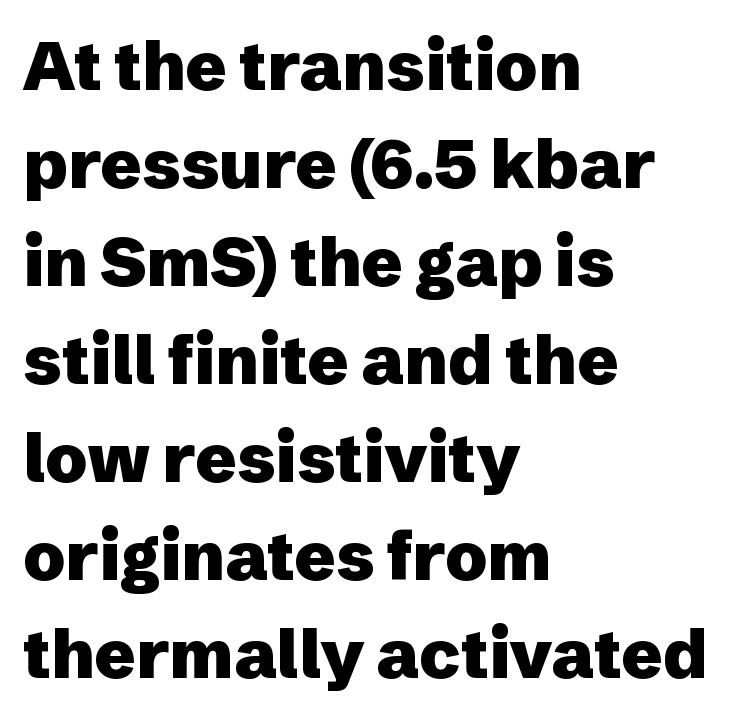
{"serif": "no", "italic": "no", "bold": "yes", "weight": "heavy", "width": "normal", "stroke_contrast": "low", "x_height": "medium", "monospaced": "no", "underline": "no", "align": "left", "line_spacing": "normal", "line_spacing_ratio": 1.44, "letter_spacing": "normal", "letter_spacing_em": 0.0, "glyph_px": 68}
